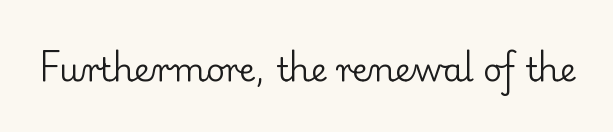
Q: Is the text bold? A: No.
Q: Is the text italic (slanted)? A: No, it is upright.
Q: Is the typeface a serif or a sans-serif typeface? A: Serif.
Q: Is the text underlined? A: No.
Q: Is the spacing between letters normal or unusually wide? A: Normal.
Q: Width (condensed, normal, or wide)? A: Normal.
Q: Stroke contrast? A: Low.
Q: x-height? A: Small.
Q: Monospaced? A: No.
